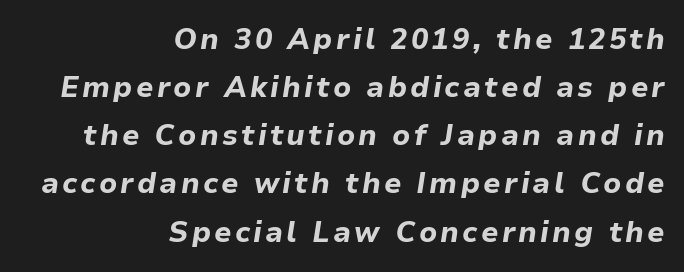
On the weight axis this lands at bold, roughly 700. Would a proofreader flag this as italicized? Yes. Successive baselines arrive at the customary interval. The paragraph has a hard right edge and a soft left edge.
